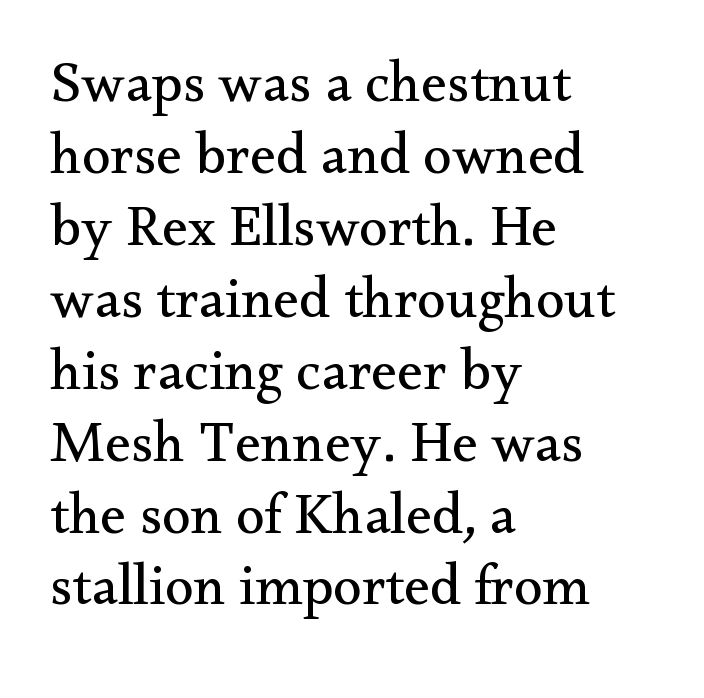
The image shows 58 px regular-weight serif type, upright; set left-aligned, line spacing 1.24x, normal letter spacing, not underlined; medium stroke contrast and a small x-height.
